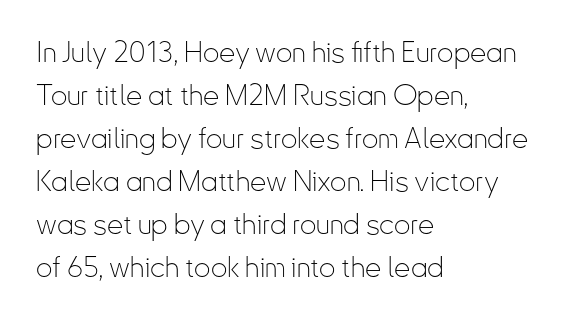
{"serif": "no", "italic": "no", "bold": "no", "weight": "thin", "width": "condensed", "stroke_contrast": "low", "x_height": "small", "monospaced": "no", "underline": "no", "align": "left", "line_spacing": "normal", "line_spacing_ratio": 1.48, "letter_spacing": "normal", "letter_spacing_em": 0.0, "glyph_px": 29}
